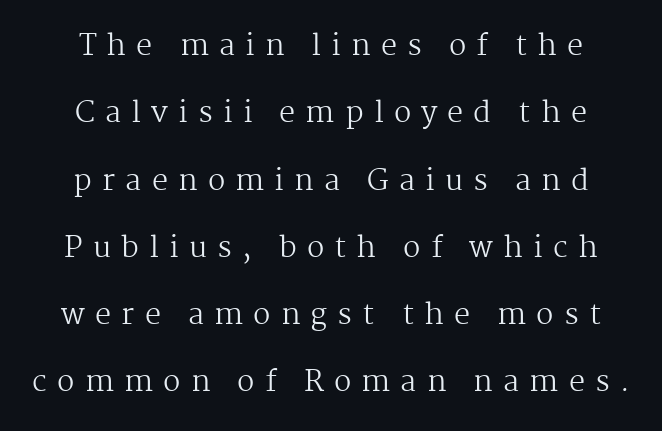
These lines are rendered in a variable-pitch font. Glyph-to-glyph distance is far greater than everyday printed text. Is there much room between lines? Yes — plenty of vertical air separates them. Every row of glyphs is offset so its center matches the block's center. The weight tops out at a normal text grade. The axis of the letterforms is exactly vertical.
